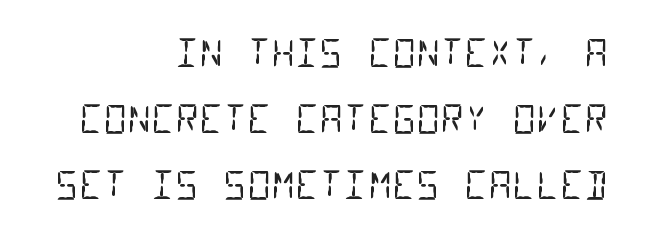
The image shows 37 px regular-weight, condensed sans-serif type, monospaced; set right-aligned, line spacing 1.79x, normal letter spacing, not underlined; low stroke contrast and a large x-height.
